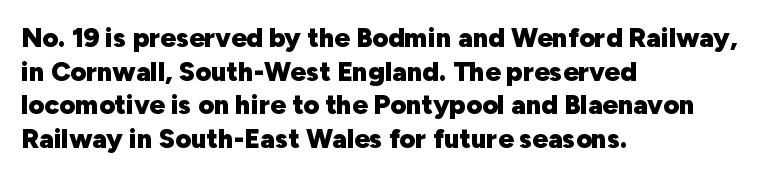
Its strokes are broad and dark, the hallmark of bold type. It's the straight-up-and-down kind of type. Regular leading. Caption: standard tracking, unaltered.
